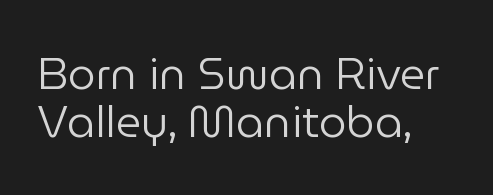
The image shows 44 px regular-weight sans-serif type, upright; set left-aligned, tight line spacing (1.08x), normal letter spacing, not underlined; low stroke contrast and a medium x-height.
